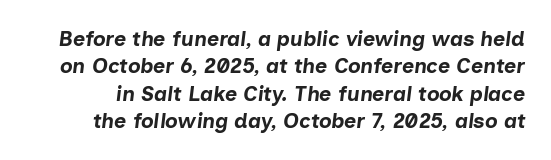
The image shows 21 px bold type, italic (leaning right); set normal line spacing (1.3x), normal letter spacing, not underlined.
